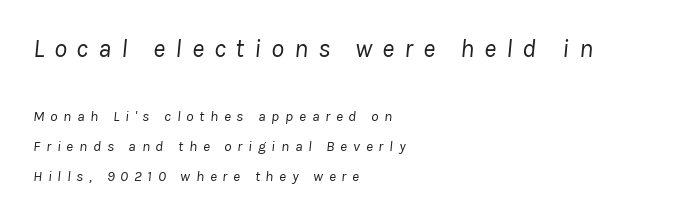
Every row of glyphs begins at an identical x-position on the left. An italicized treatment has been applied to the whole sample. Look at the tracking — it's clearly loosened, letters drifting apart. Larger block? The one above; the one below is distinctly smaller. Weight class: somewhere from thin through regular. Check the space under the baseline: it is left empty.
